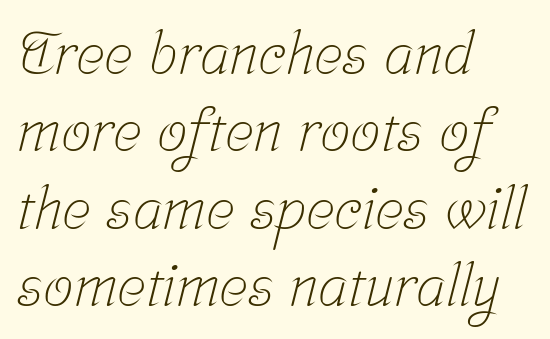
A student would call this left alignment; a typographer would say flush left, rag right. On a weight scale, this lands at 450 or below. A typesetter would call this proportional, since set widths differ per character. The characters display serif detailing at their extremities. Underlining? Definitely not there. The vertical gap from one line to the next is medium.
